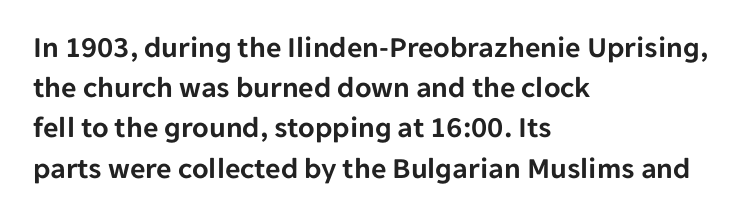
Q: Is the text italic (slanted)? A: No, it is upright.
Q: Is the typeface a serif or a sans-serif typeface? A: Sans-serif.
Q: Is the text underlined? A: No.
Q: How is the paragraph aligned? A: Left-aligned.
Q: Is the spacing between letters normal or unusually wide? A: Normal.
Q: Is the spacing between lines tight, normal or loose? A: Normal.
Q: Width (condensed, normal, or wide)? A: Normal.
Q: Stroke contrast? A: Low.
Q: x-height? A: Medium.
Q: Monospaced? A: No.
